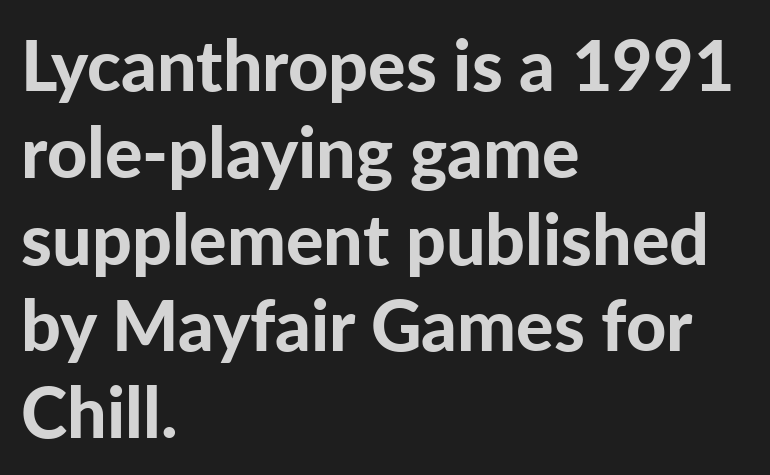
Q: Is the text bold? A: Yes.
Q: Is the text italic (slanted)? A: No, it is upright.
Q: Is the typeface a serif or a sans-serif typeface? A: Sans-serif.
Q: Is the text underlined? A: No.
Q: How is the paragraph aligned? A: Left-aligned.
Q: Is the spacing between letters normal or unusually wide? A: Normal.
Q: Width (condensed, normal, or wide)? A: Normal.
Q: Stroke contrast? A: Low.
Q: x-height? A: Medium.
Q: Monospaced? A: No.
